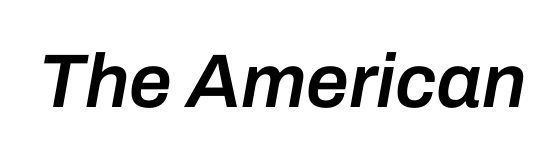
Q: Is the text bold? A: Semi-bold.
Q: Is the text italic (slanted)? A: Yes, it leans right by about 10 degrees.
Q: Is the text underlined? A: No.
Q: Is the spacing between letters normal or unusually wide? A: Normal.
Q: Width (condensed, normal, or wide)? A: Normal.
Q: Stroke contrast? A: Low.
Q: x-height? A: Medium.
Q: Monospaced? A: No.
